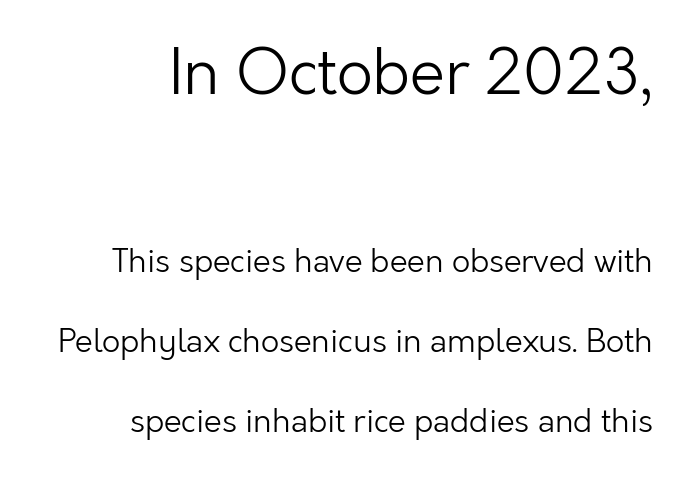
Every stem runs plumb, perpendicular to the baseline. A student would call this right alignment; a typographer would say flush right, rag left. The typeface chosen for these lines omits serifs. These lines are rendered in a variable-pitch font. Clear beneath every line of the passage. This block would shrink considerably if given ordinary leading; it's expanded now.
